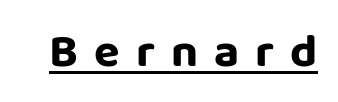
{"serif": "no", "italic": "no", "width": "normal", "stroke_contrast": "low", "x_height": "large", "monospaced": "no", "underline": "yes", "letter_spacing": "wide", "letter_spacing_em": 0.34, "glyph_px": 47}
